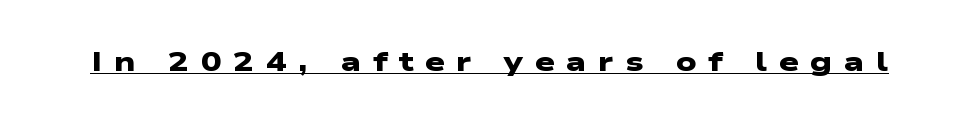
The image shows 28 px heavy, wide sans-serif type; set unusually wide letter spacing (+0.41 em), underlined; low stroke contrast and a medium x-height.
